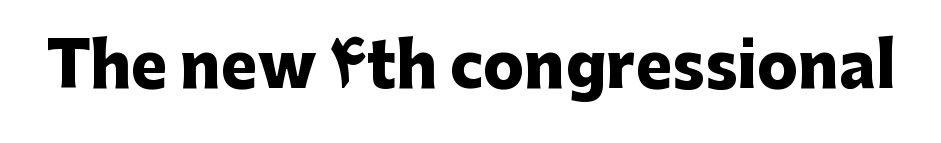
Does the weight exceed regular? Yes, all the way to bold. The passage shown is typed in a proportional face where columns would drift. Type style note: lacks serifs. Between one letter and the next there's only the usual sliver of space. The baseline area is clear. Italic? Not at all — the glyphs are vertical.
